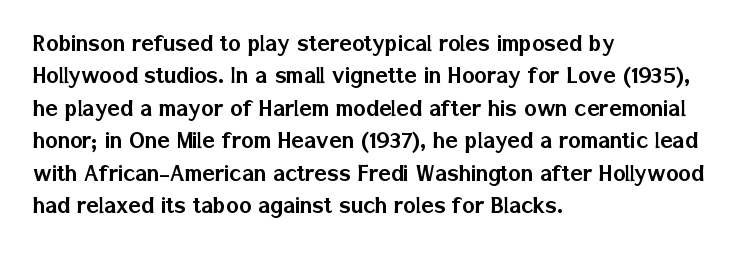
These lines sit exactly where default settings would place them. The letters stand upright; this is a roman face. Typeset ragged right — the left edge is the straight one. Just letters on the line, the space beneath them empty. Caption: standard tracking, unaltered.
